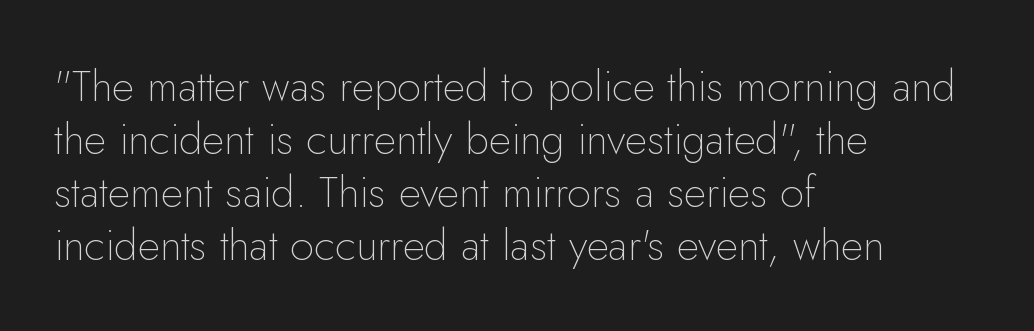
{"serif": "no", "italic": "no", "bold": "no", "weight": "thin", "width": "normal", "stroke_contrast": "low", "x_height": "small", "monospaced": "no", "underline": "no", "align": "left", "line_spacing_ratio": 1.23, "letter_spacing": "normal", "letter_spacing_em": 0.0, "glyph_px": 43}
